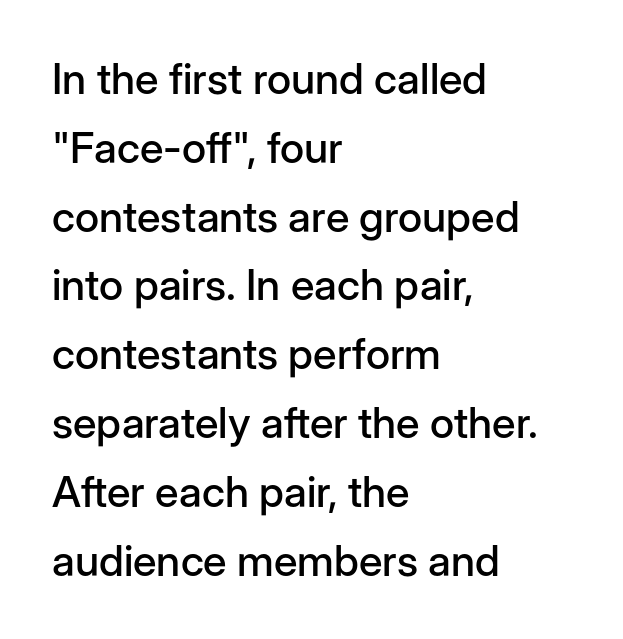
Q: Is the text italic (slanted)? A: No, it is upright.
Q: Is the typeface a serif or a sans-serif typeface? A: Sans-serif.
Q: Is the text underlined? A: No.
Q: How is the paragraph aligned? A: Left-aligned.
Q: Is the spacing between letters normal or unusually wide? A: Normal.
Q: Is the spacing between lines tight, normal or loose? A: Normal.
Q: Width (condensed, normal, or wide)? A: Normal.
Q: Stroke contrast? A: Low.
Q: x-height? A: Medium.
Q: Monospaced? A: No.
